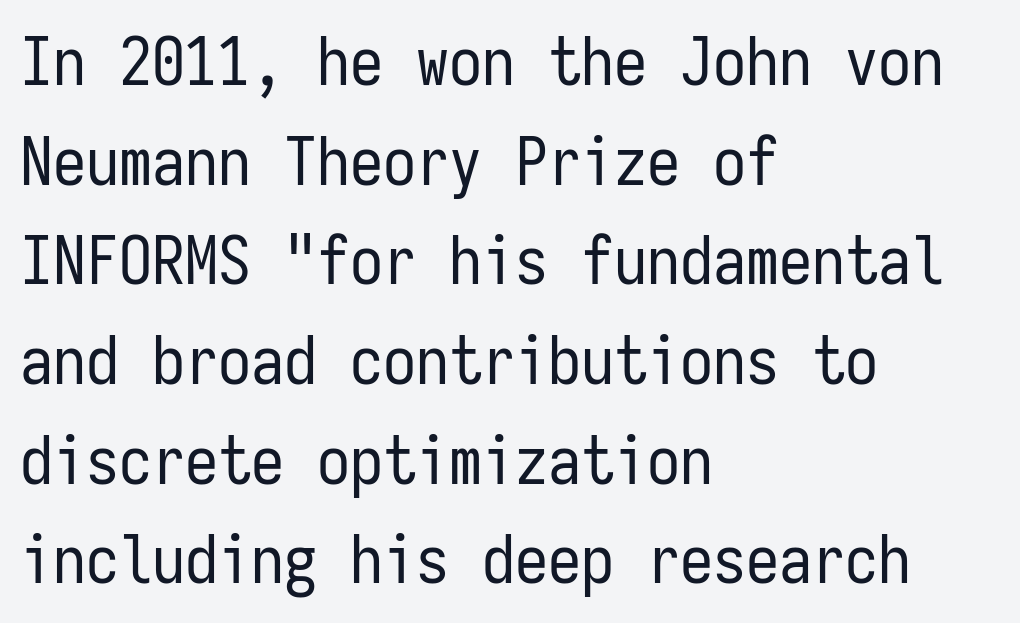
{"serif": "no", "italic": "no", "bold": "no", "weight": "regular", "width": "condensed", "stroke_contrast": "low", "x_height": "medium", "monospaced": "yes", "underline": "no", "align": "left", "line_spacing": "normal", "line_spacing_ratio": 1.51, "letter_spacing": "normal", "letter_spacing_em": 0.0, "glyph_px": 66}
